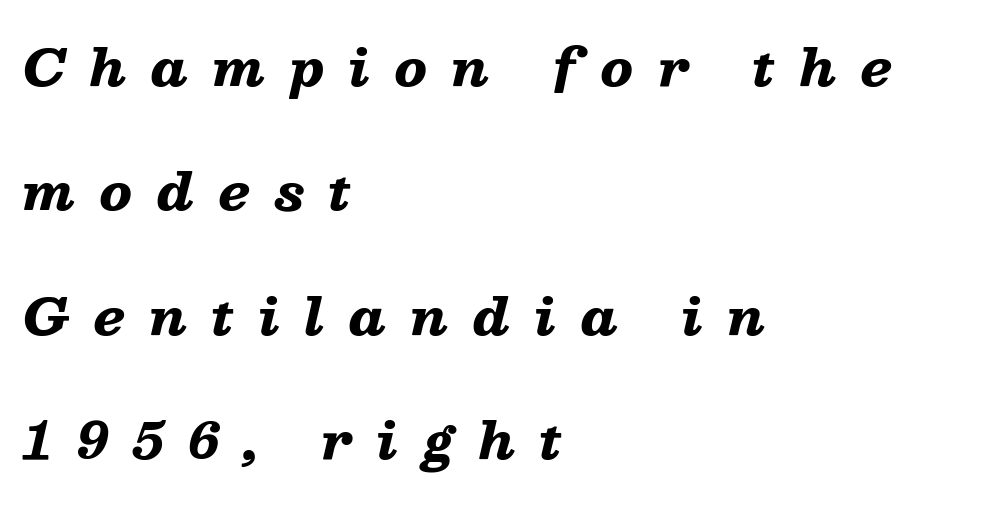
{"italic": "yes", "lean": "right", "slant_degrees": 13, "bold": "yes", "weight": "heavy", "width": "wide", "stroke_contrast": "low", "x_height": "medium", "monospaced": "no", "underline": "no", "align": "left", "line_spacing": "loose", "line_spacing_ratio": 2.49, "letter_spacing": "wide", "letter_spacing_em": 0.49, "glyph_px": 50}
